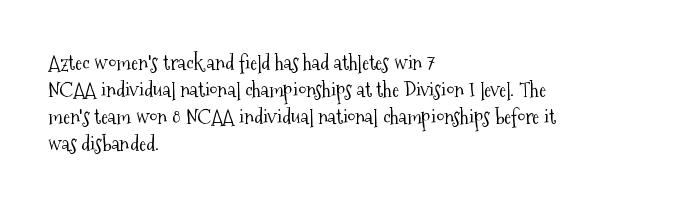
The passage shown is not underscored anywhere. Summary of vertical rhythm: regular, with standard interline spacing. The rag falls on the right side of this text block. Notice how the stems are strictly vertical — no italics here. Vertical stems look standard width or narrower in stroke.
